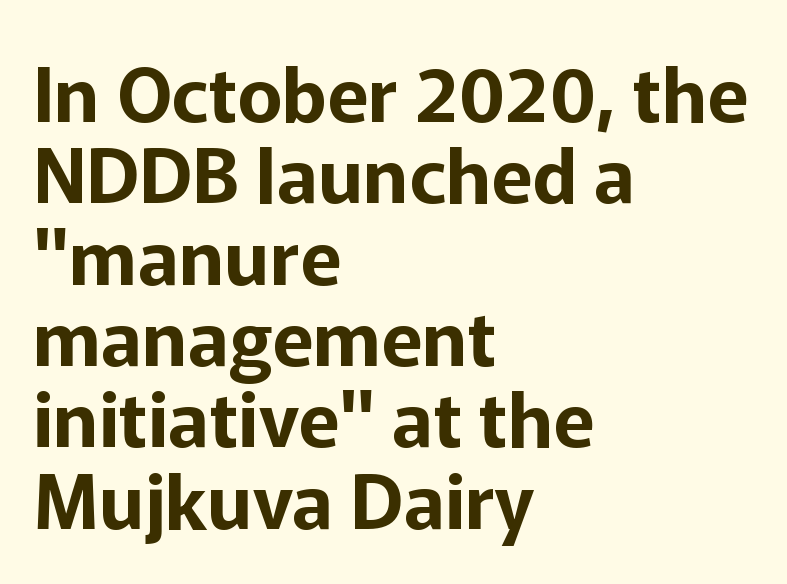
The image shows 76 px sans-serif type, upright; set left-aligned, tight line spacing (1.07x), normal letter spacing, not underlined; low stroke contrast and a medium x-height.
